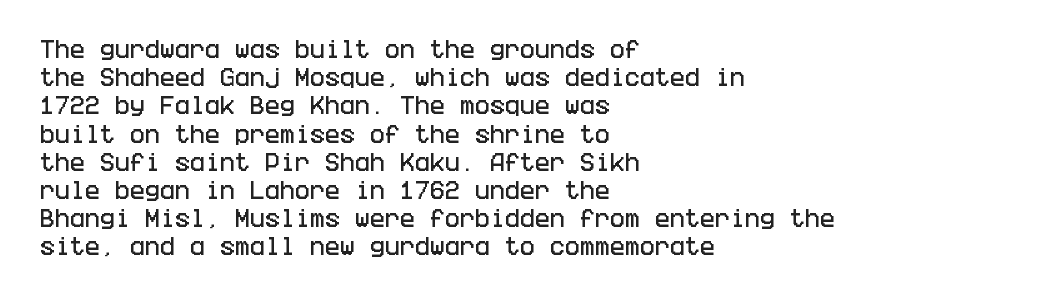
Quick note: interline space is typical. Layout note: lines flush left. The tracking reads as untouched default to a designer's eye. The passage shown is not underscored anywhere. The type sits square on the baseline with zero lean.
